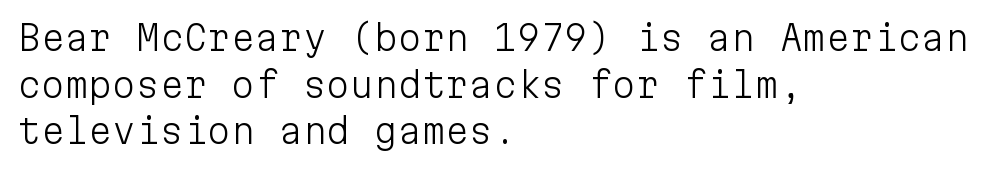
The image shows 34 px light sans-serif type, upright, monospaced; set left-aligned, normal line spacing (1.37x), normal letter spacing, not underlined; low stroke contrast and a medium x-height.
